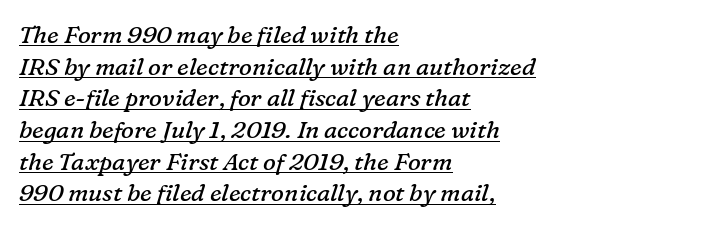
{"italic": "yes", "lean": "right", "slant_degrees": 16, "bold": "no", "underline": "yes", "align": "left", "line_spacing": "normal", "line_spacing_ratio": 1.32, "letter_spacing": "normal", "letter_spacing_em": 0.0, "glyph_px": 24}
